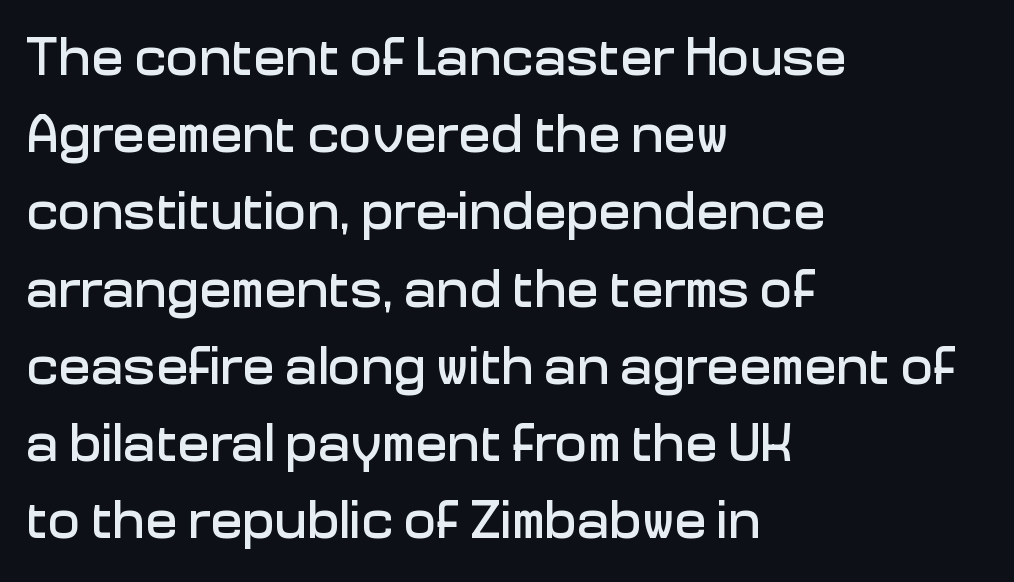
Stroke terminals: plain, sans-serif. Rendered with straight, roman letterforms. The passage shown is typed in a proportional face where columns would drift. Evenly set lines give the paragraph a standard silhouette. Caption: standard tracking, unaltered.
